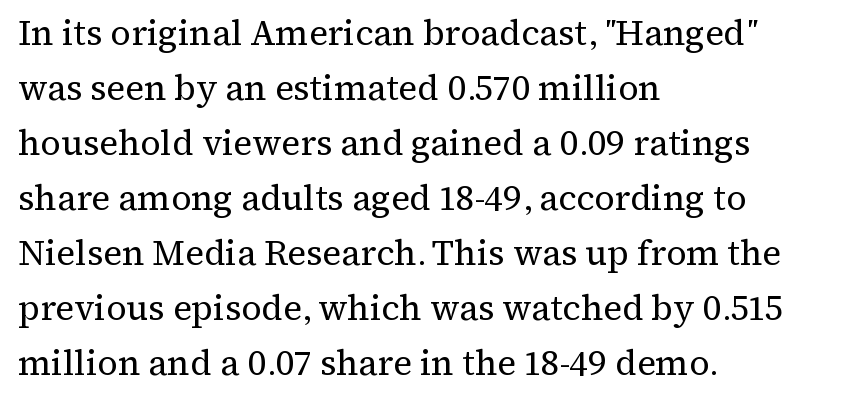
The image shows 35 px regular-weight serif type, upright; set left-aligned, normal line spacing (1.57x), normal letter spacing, not underlined; medium stroke contrast and a medium x-height.
